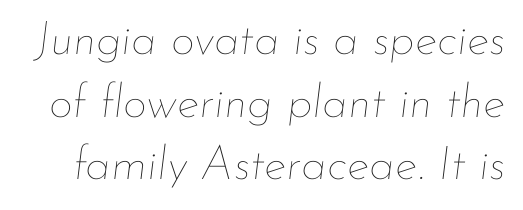
The designer left line spacing at the default. A bare baseline throughout the passage. Style check: oblique. The rendering keeps characters at their native spacing. Is the type heavy? It reads as light-to-regular instead.
